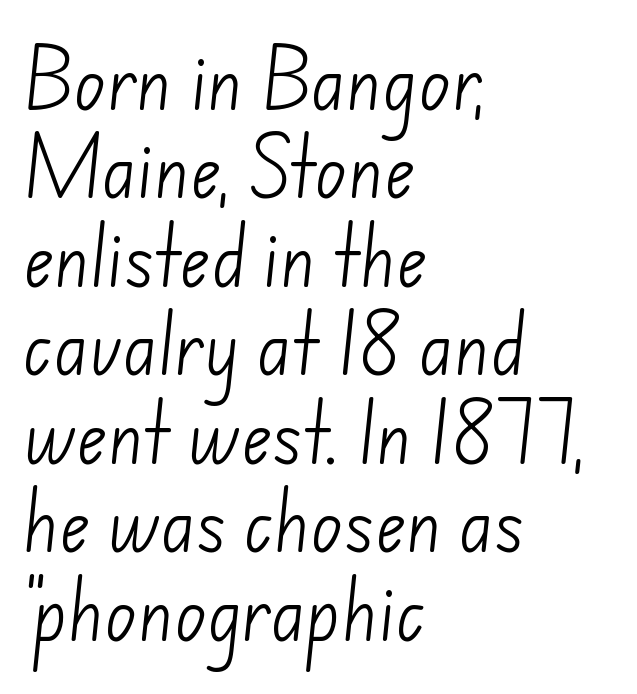
Q: Is the text bold? A: No.
Q: Is the typeface a serif or a sans-serif typeface? A: Sans-serif.
Q: Is the text underlined? A: No.
Q: How is the paragraph aligned? A: Left-aligned.
Q: Is the spacing between letters normal or unusually wide? A: Normal.
Q: Is the spacing between lines tight, normal or loose? A: Normal.
Q: Width (condensed, normal, or wide)? A: Normal.
Q: Stroke contrast? A: Low.
Q: x-height? A: Small.
Q: Monospaced? A: No.
